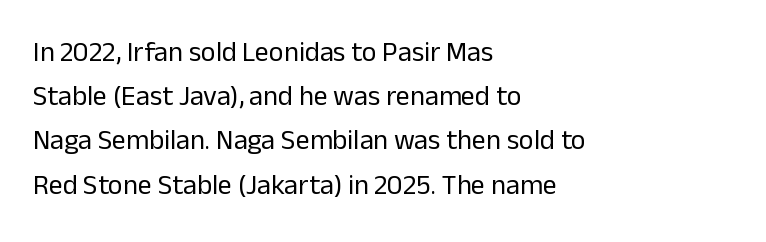
Q: Is the text bold? A: No.
Q: Is the text italic (slanted)? A: No, it is upright.
Q: Is the typeface a serif or a sans-serif typeface? A: Sans-serif.
Q: Is the text underlined? A: No.
Q: How is the paragraph aligned? A: Left-aligned.
Q: Is the spacing between letters normal or unusually wide? A: Normal.
Q: Is the spacing between lines tight, normal or loose? A: Normal.
Q: Width (condensed, normal, or wide)? A: Normal.
Q: Stroke contrast? A: Low.
Q: x-height? A: Medium.
Q: Monospaced? A: No.
